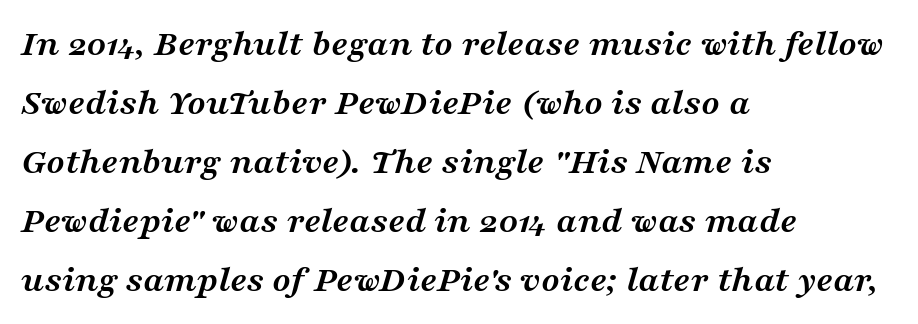
Q: Is the text bold? A: Yes.
Q: Is the text italic (slanted)? A: Yes, it leans right by about 16 degrees.
Q: Is the typeface a serif or a sans-serif typeface? A: Serif.
Q: Is the text underlined? A: No.
Q: How is the paragraph aligned? A: Left-aligned.
Q: Is the spacing between letters normal or unusually wide? A: Normal.
Q: Is the spacing between lines tight, normal or loose? A: Normal.
Q: Width (condensed, normal, or wide)? A: Wide.
Q: Stroke contrast? A: Medium.
Q: x-height? A: Medium.
Q: Monospaced? A: No.
